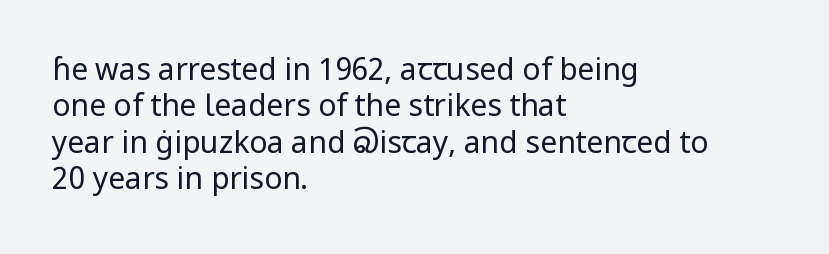
The image shows 30 px regular-weight sans-serif type, upright; set left-aligned, line spacing 1.21x, normal letter spacing, not underlined; low stroke contrast and a medium x-height.
